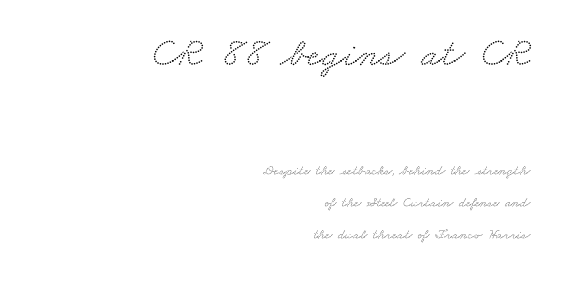
The zone under the glyphs is completely vacant. The block of text is sparse from top to bottom, with ample space between rows. The upper block of text is set noticeably larger than the block beneath it. Compared with a flush-left layout, this one pins lines to the opposite, right side. Standard letterfit; no display-style spreading of the glyphs.
